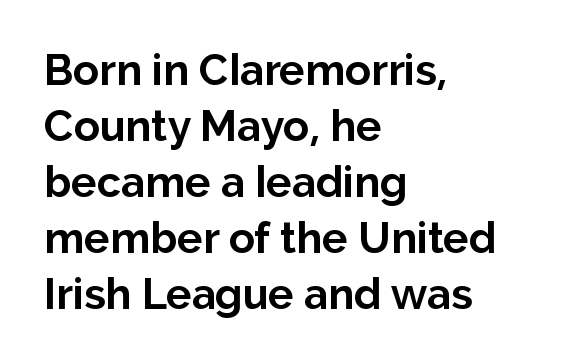
{"serif": "no", "italic": "no", "bold": "yes", "weight": "bold", "width": "normal", "stroke_contrast": "low", "x_height": "medium", "monospaced": "no", "underline": "no", "align": "left", "line_spacing": "normal", "line_spacing_ratio": 1.3, "letter_spacing": "normal", "letter_spacing_em": 0.0, "glyph_px": 43}
